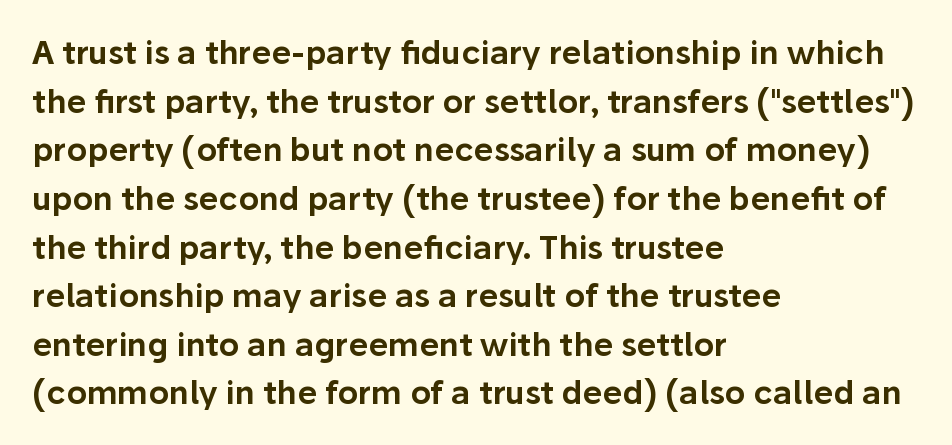
Q: Is the text italic (slanted)? A: No, it is upright.
Q: Is the typeface a serif or a sans-serif typeface? A: Sans-serif.
Q: Is the text underlined? A: No.
Q: How is the paragraph aligned? A: Left-aligned.
Q: Is the spacing between letters normal or unusually wide? A: Normal.
Q: Is the spacing between lines tight, normal or loose? A: Normal.
Q: Width (condensed, normal, or wide)? A: Normal.
Q: Stroke contrast? A: Low.
Q: x-height? A: Medium.
Q: Monospaced? A: No.
